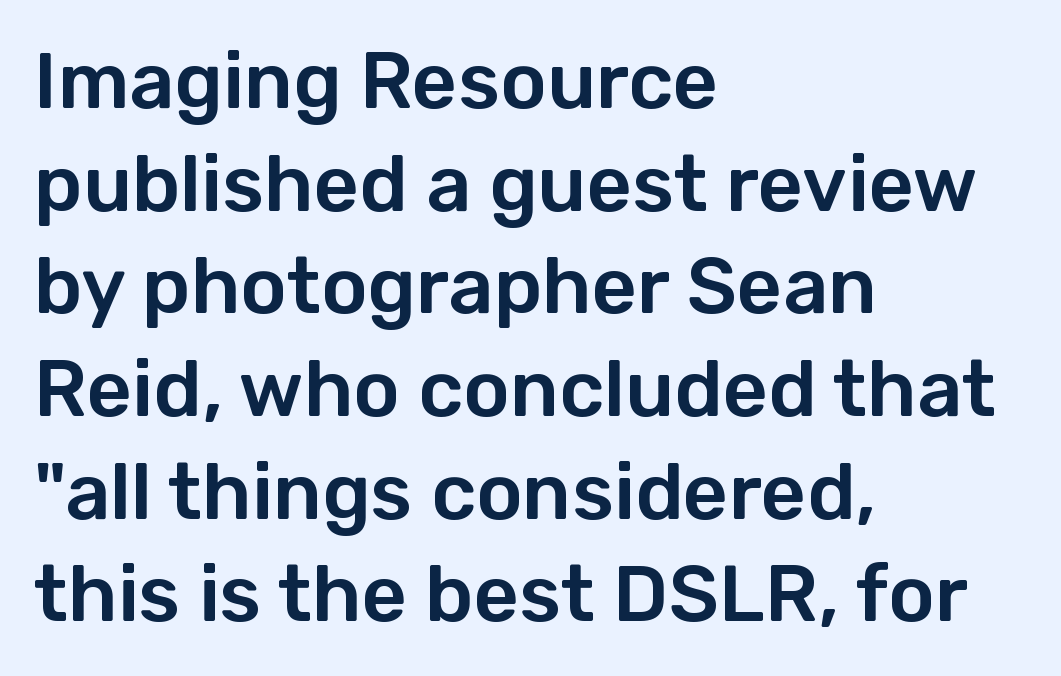
Q: Is the text italic (slanted)? A: No, it is upright.
Q: Is the typeface a serif or a sans-serif typeface? A: Sans-serif.
Q: Is the text underlined? A: No.
Q: How is the paragraph aligned? A: Left-aligned.
Q: Is the spacing between letters normal or unusually wide? A: Normal.
Q: Is the spacing between lines tight, normal or loose? A: Normal.
Q: Width (condensed, normal, or wide)? A: Normal.
Q: Stroke contrast? A: Low.
Q: x-height? A: Medium.
Q: Monospaced? A: No.
